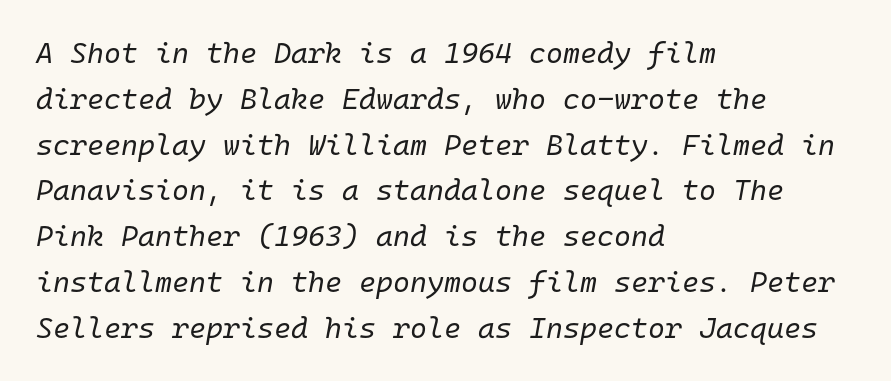
The image shows 29 px regular-weight type, italic (leaning right), monospaced; set left-aligned, normal line spacing (1.58x), normal letter spacing, not underlined; low stroke contrast and a medium x-height.
